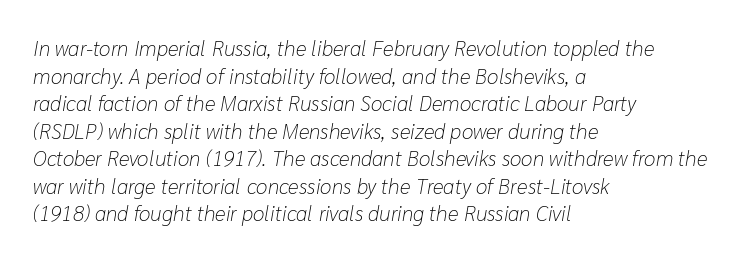
No extra ink here — the face is not bold. Underlining? Definitely not there. Notice how descenders clear the ascenders below comfortably — that's standard leading. Observe the ordinary spacing: letters are neighbours, not strangers.
